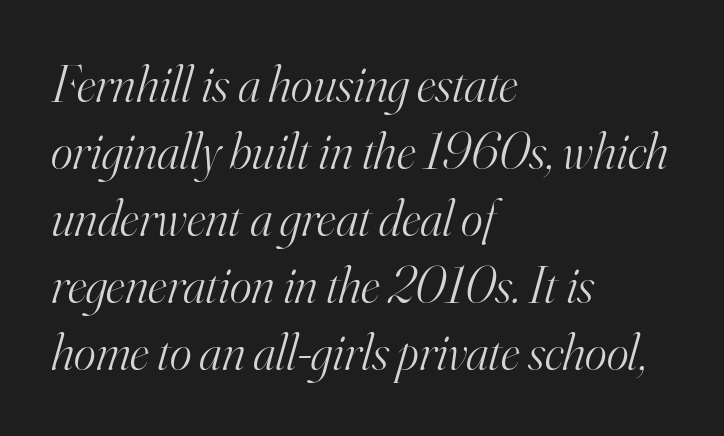
Q: Is the text bold? A: No.
Q: Is the text italic (slanted)? A: Yes, it leans right by about 16 degrees.
Q: Is the typeface a serif or a sans-serif typeface? A: Serif.
Q: Is the text underlined? A: No.
Q: How is the paragraph aligned? A: Left-aligned.
Q: Is the spacing between letters normal or unusually wide? A: Normal.
Q: Is the spacing between lines tight, normal or loose? A: Normal.
Q: Width (condensed, normal, or wide)? A: Normal.
Q: Stroke contrast? A: High.
Q: x-height? A: Small.
Q: Monospaced? A: No.
